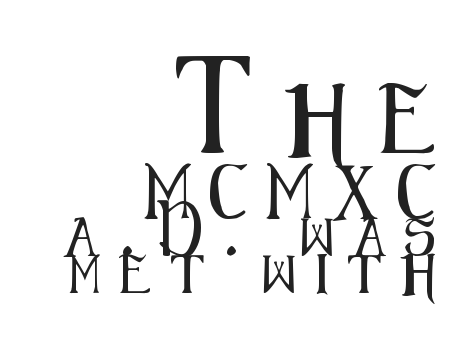
Short and long lines alike share a common ending point at right. You get the large type first, then a drop to smaller type. Is there much room between lines? No — they nearly touch. Descenders are the only things crossing below the line. If you drew a line through each stem, it would be perfectly vertical.
